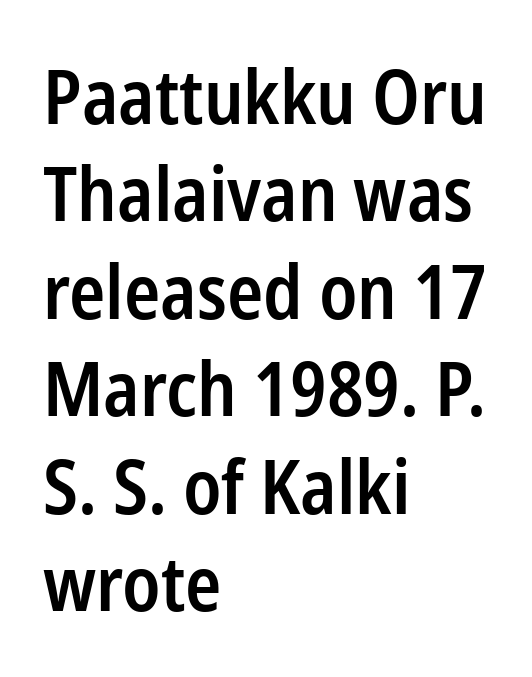
{"serif": "no", "italic": "no", "bold": "semi", "weight": "semibold", "width": "condensed", "stroke_contrast": "low", "x_height": "medium", "monospaced": "no", "underline": "no", "align": "left", "line_spacing": "normal", "line_spacing_ratio": 1.3, "letter_spacing": "normal", "letter_spacing_em": 0.0, "glyph_px": 75}
